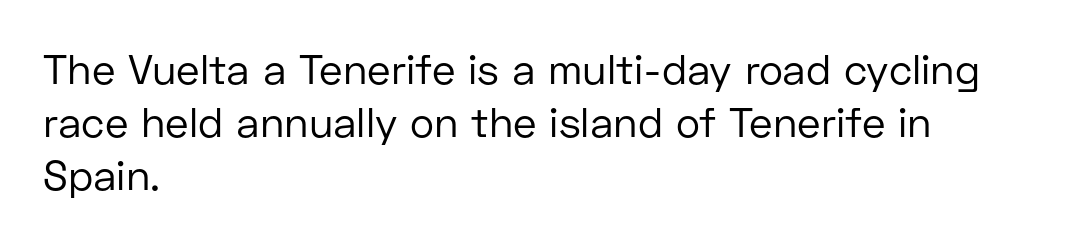
Does the copy run flush right? No — it runs flush left. This reads as an unemphasized weight, regular at the heaviest. The face used here is proportionally spaced, like ordinary book or web type. Bare-footed words on every line.
